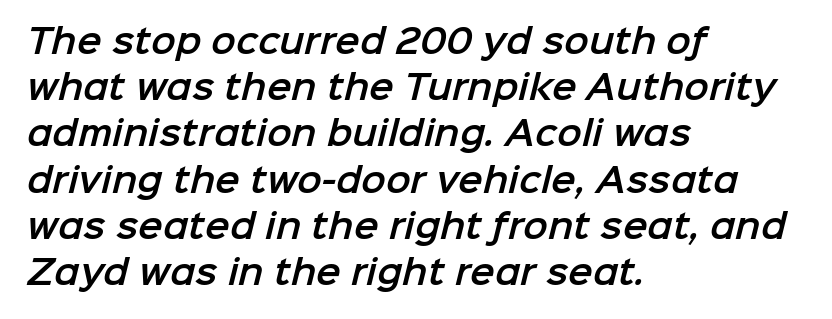
Q: Is the typeface a serif or a sans-serif typeface? A: Sans-serif.
Q: Is the text underlined? A: No.
Q: How is the paragraph aligned? A: Left-aligned.
Q: Is the spacing between letters normal or unusually wide? A: Normal.
Q: Is the spacing between lines tight, normal or loose? A: Normal.
Q: Width (condensed, normal, or wide)? A: Normal.
Q: Stroke contrast? A: Low.
Q: x-height? A: Medium.
Q: Monospaced? A: No.
